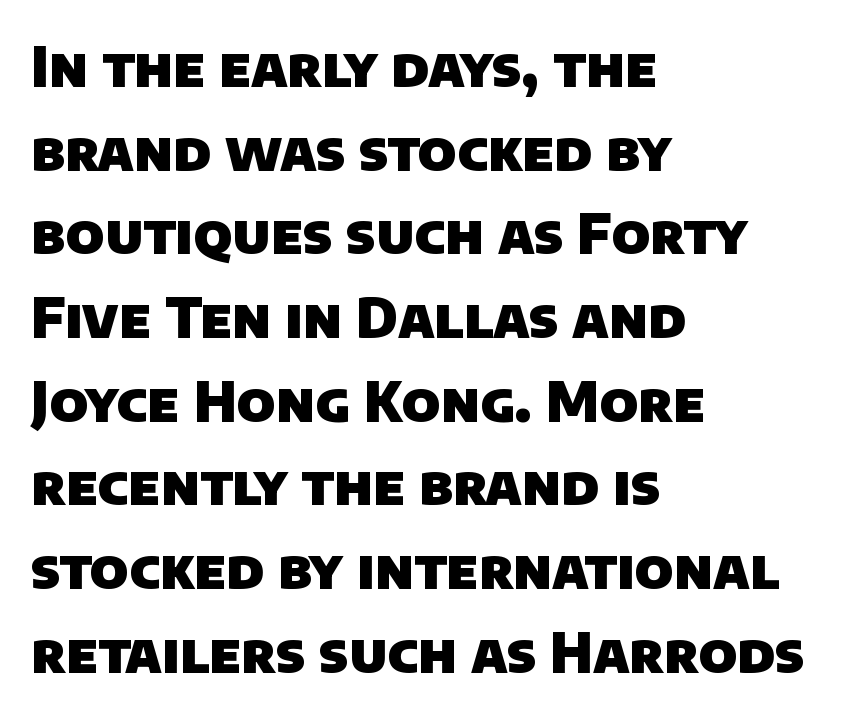
The foot of each line stays bare and open. The ragged edge is on the right, which tells us the setting is flush left. The block of text has a typical density, with ordinary space between rows. Heavy, bold letterforms. You could not count columns in this text — the font is proportionally spaced. Look at the bottom of the vertical strokes: they stop flat, with no serifs.
